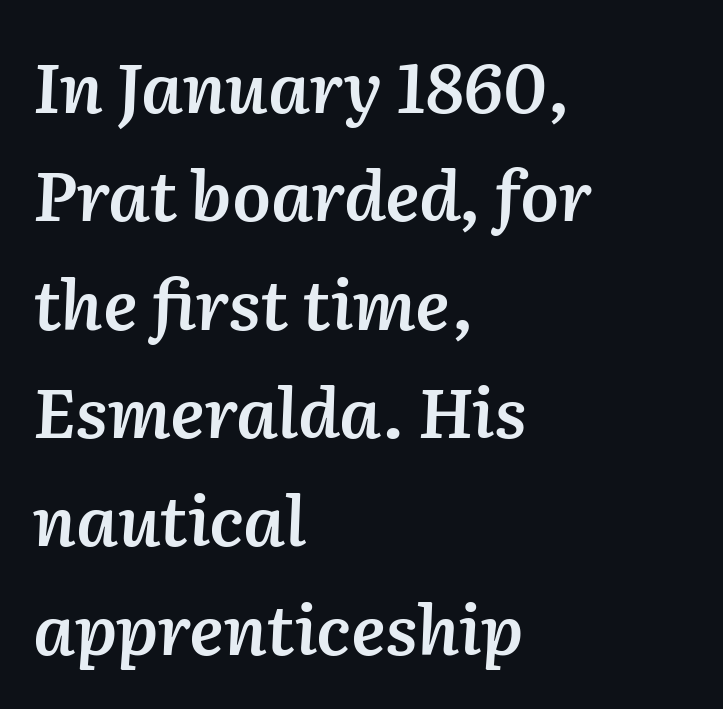
The image shows 69 px semibold type, italic (leaning right); set left-aligned, normal line spacing (1.57x), normal letter spacing, not underlined; medium stroke contrast and a medium x-height.
